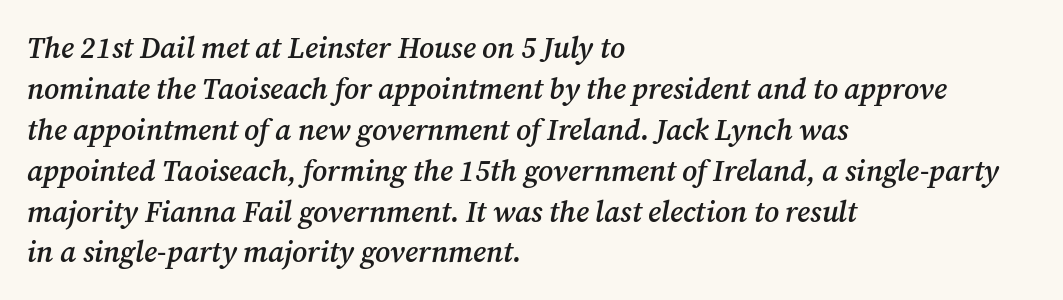
The image shows 29 px semibold serif type, italic (leaning right); set left-aligned, normal line spacing (1.41x), normal letter spacing, not underlined; medium stroke contrast and a medium x-height.
